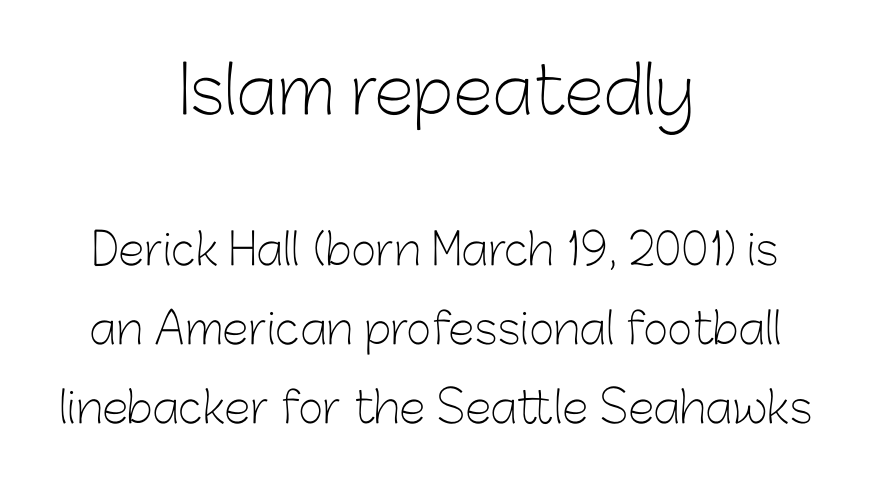
A sans-serif font was chosen for this passage. The typesetting does not lean heavy: it is not bold. Each row of text sits above clean, open space. Scale decreases going downward across the two blocks.
